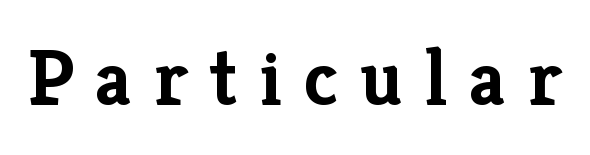
Caption: expanded tracking, letters set apart. Its strokes are broad and dark, the hallmark of bold type. The strip under each line holds only bare page. The designer went with a serif here, giving each stem small feet. Note the varied advance widths — an 'i' is clearly narrower than an 'm'.
